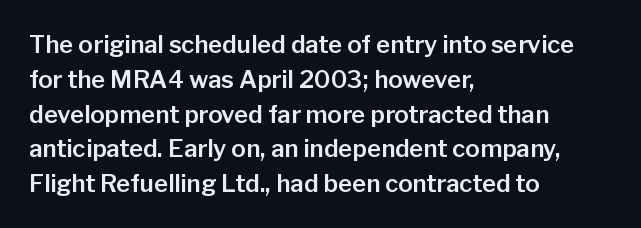
Q: Is the text italic (slanted)? A: No, it is upright.
Q: Is the text underlined? A: No.
Q: How is the paragraph aligned? A: Left-aligned.
Q: Is the spacing between letters normal or unusually wide? A: Normal.
Q: Is the spacing between lines tight, normal or loose? A: Normal.
